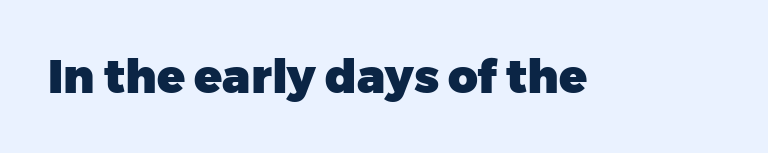
Q: Is the text bold? A: Yes.
Q: Is the text italic (slanted)? A: No, it is upright.
Q: Is the typeface a serif or a sans-serif typeface? A: Sans-serif.
Q: Is the text underlined? A: No.
Q: Is the spacing between letters normal or unusually wide? A: Normal.
Q: Width (condensed, normal, or wide)? A: Normal.
Q: Stroke contrast? A: Low.
Q: x-height? A: Medium.
Q: Monospaced? A: No.
